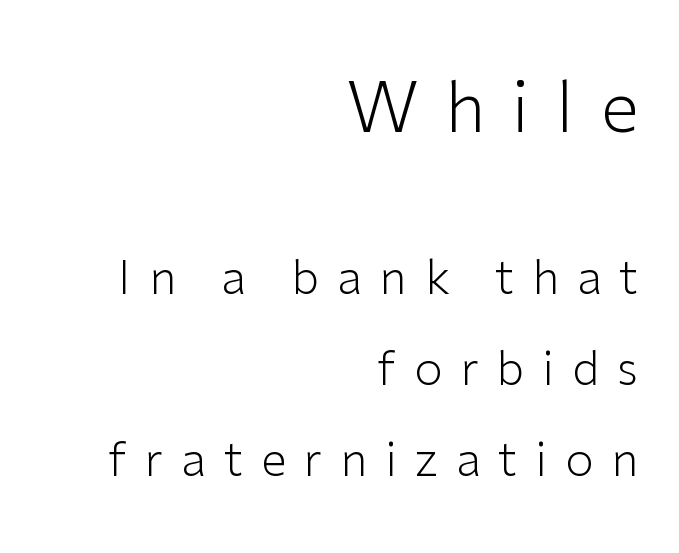
{"serif": "no", "italic": "no", "bold": "no", "weight": "light", "width": "normal", "stroke_contrast": "low", "x_height": "medium", "monospaced": "no", "underline": "no", "align": "right", "line_spacing": "loose", "line_spacing_ratio": 1.98, "letter_spacing": "wide", "letter_spacing_em": 0.39, "larger_block": "first", "size_ratio": 1.5, "glyph_px": 69}
